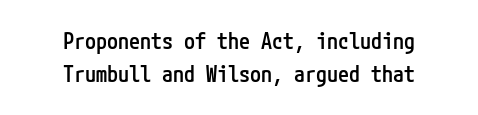
Summary of weight: moderately heavy, a semibold. Underlining? Definitely not there. Posture: straight, roman, zero tilt. Caption: standard tracking, unaltered. Leading matches the norm, producing a regular column.
